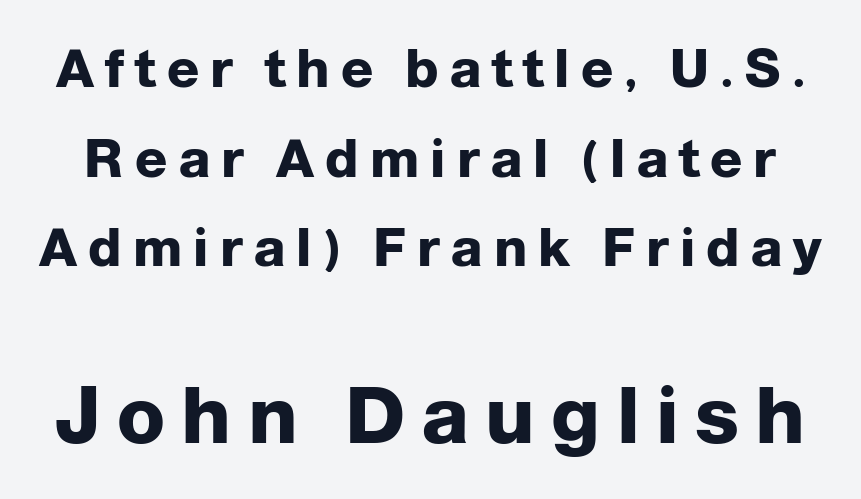
{"serif": "no", "italic": "no", "bold": "yes", "weight": "heavy", "width": "normal", "stroke_contrast": "low", "x_height": "medium", "monospaced": "no", "underline": "no", "line_spacing": "normal", "line_spacing_ratio": 1.69, "letter_spacing": "wide", "letter_spacing_em": 0.21, "larger_block": "second", "size_ratio": 1.49, "glyph_px": 79}
